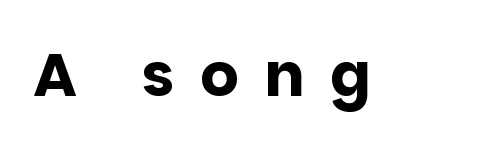
{"serif": "no", "italic": "no", "bold": "yes", "weight": "bold", "width": "normal", "stroke_contrast": "low", "x_height": "large", "monospaced": "no", "underline": "no", "letter_spacing": "wide", "letter_spacing_em": 0.43, "glyph_px": 60}
